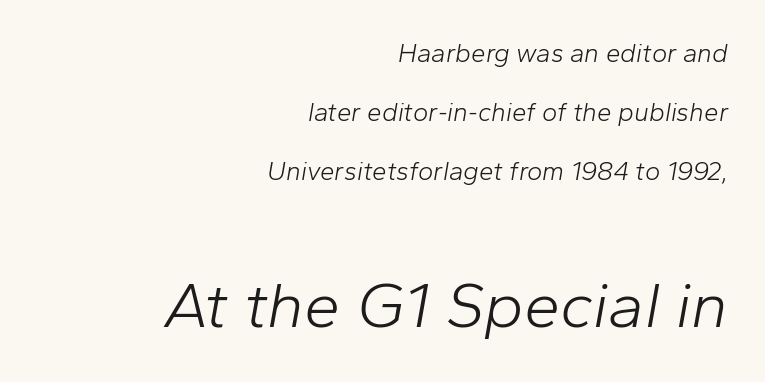
You could not count columns in this text — the font is proportionally spaced. The zone under the glyphs is completely vacant. The passage shown begins with its smaller block and ends with its larger one. Nobody touched the tracking dial on this one.
